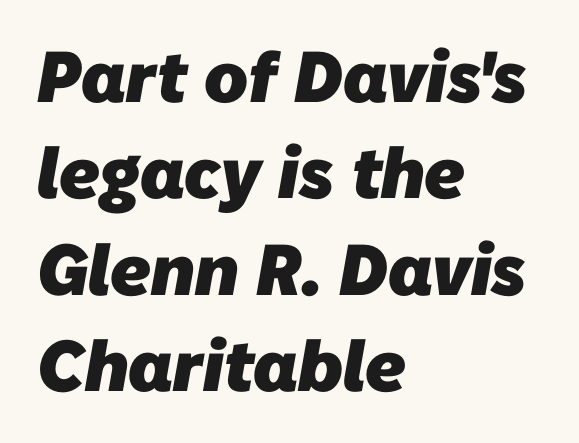
Q: Is the text bold? A: Yes.
Q: Is the typeface a serif or a sans-serif typeface? A: Sans-serif.
Q: Is the text underlined? A: No.
Q: How is the paragraph aligned? A: Left-aligned.
Q: Is the spacing between letters normal or unusually wide? A: Normal.
Q: Is the spacing between lines tight, normal or loose? A: Normal.
Q: Width (condensed, normal, or wide)? A: Normal.
Q: Stroke contrast? A: Low.
Q: x-height? A: Medium.
Q: Monospaced? A: No.
